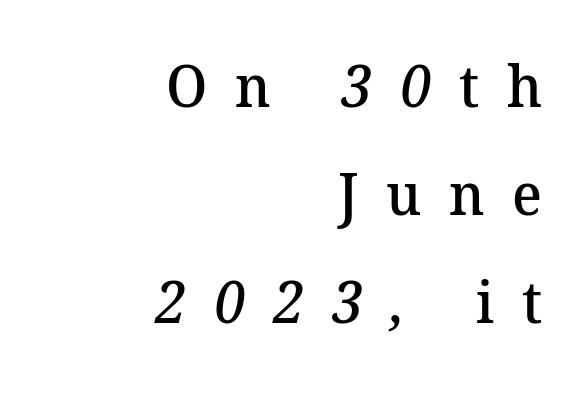
Is the letter spacing exaggerated? Yes — the characters are pushed far apart. The glyphs are unaccompanied by any horizontal stroke below them. The passage shown is typed in a proportional face where columns would drift. Each glyph is drawn with semibold strokes, heavier than normal yet not fully bold. Serifs: yes, visible at the terminals of the letterforms.
